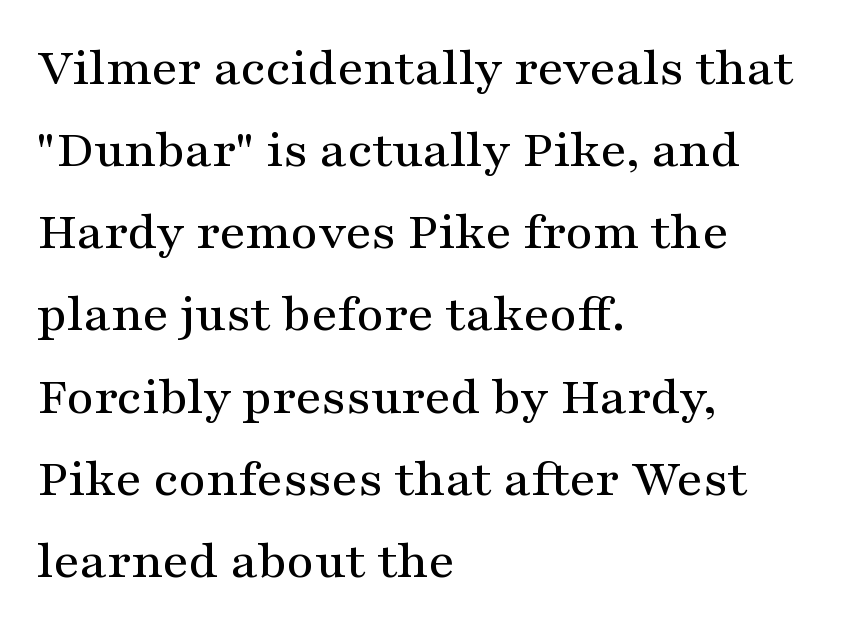
{"serif": "yes", "italic": "no", "width": "wide", "stroke_contrast": "medium", "x_height": "medium", "monospaced": "no", "underline": "no", "align": "left", "line_spacing": "normal", "line_spacing_ratio": 1.55, "letter_spacing": "normal", "letter_spacing_em": 0.0, "glyph_px": 53}
